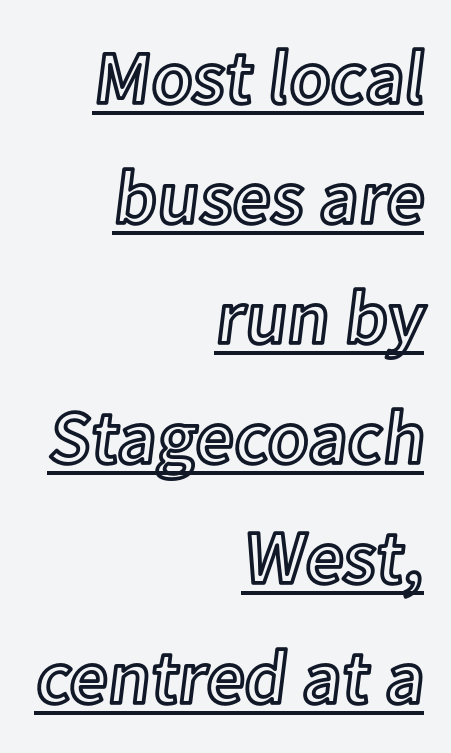
Between one letter and the next there's only the usual sliver of space. One-word summary of the alignment: right. Baseline-to-baseline distance is the conventional proportion of letter height. Character widths vary here, with narrow letters taking less room than wide ones.
